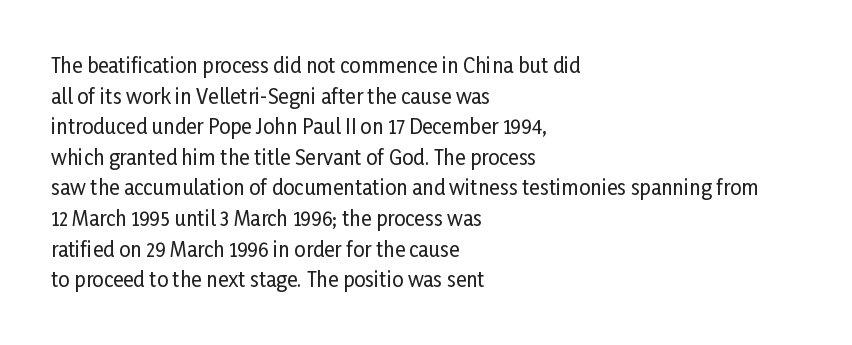
Posture: upright roman. Where is the straight margin? On the left. The passage shown stacks its lines at a standard gap. The passage shown is not underscored anywhere. The tracking reads as untouched default to a designer's eye.
